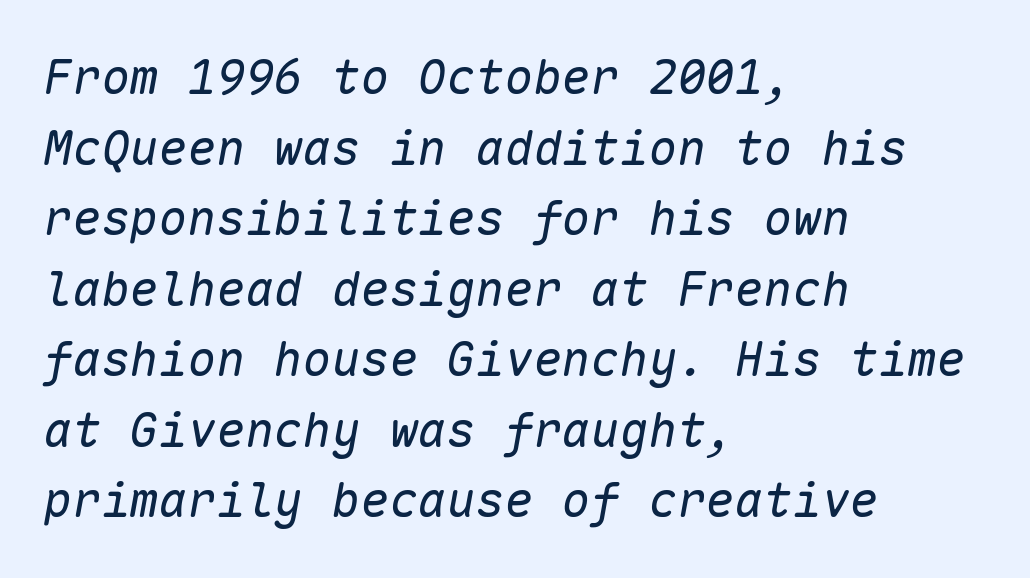
Does extra space separate the letters? No, they use regular spacing. Underlining? Definitely not there. Weight class: somewhere from thin through regular. These lines are rendered in a fixed-pitch font. The block of text has a typical density, with ordinary space between rows. The rendering anchors every line to the left-hand side.
